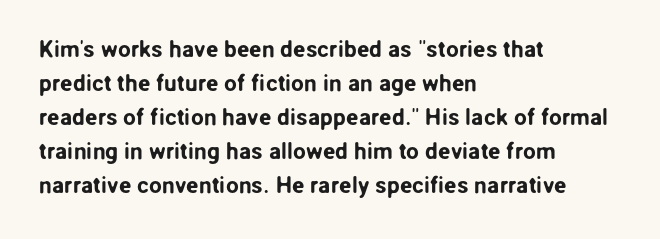
Q: Is the text italic (slanted)? A: No, it is upright.
Q: Is the text underlined? A: No.
Q: How is the paragraph aligned? A: Left-aligned.
Q: Is the spacing between letters normal or unusually wide? A: Normal.
Q: Is the spacing between lines tight, normal or loose? A: Normal.
